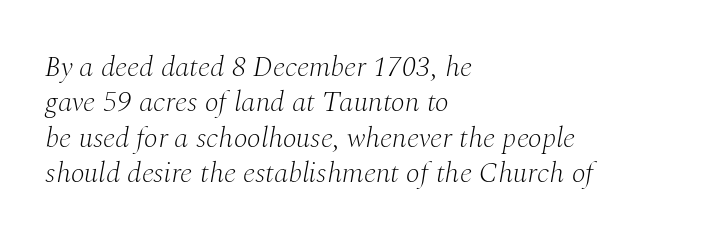
The image shows 29 px light serif type, italic (leaning right); set left-aligned, line spacing 1.22x, normal letter spacing, not underlined; medium stroke contrast and a medium x-height.
